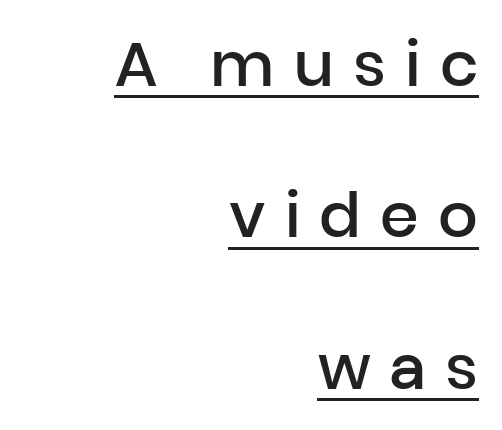
Q: Is the text bold? A: Semi-bold.
Q: Is the text italic (slanted)? A: No, it is upright.
Q: Is the typeface a serif or a sans-serif typeface? A: Sans-serif.
Q: Is the text underlined? A: Yes.
Q: How is the paragraph aligned? A: Right-aligned.
Q: Is the spacing between letters normal or unusually wide? A: Unusually wide.
Q: Is the spacing between lines tight, normal or loose? A: Loose.
Q: Width (condensed, normal, or wide)? A: Normal.
Q: Stroke contrast? A: Low.
Q: x-height? A: Medium.
Q: Monospaced? A: No.
